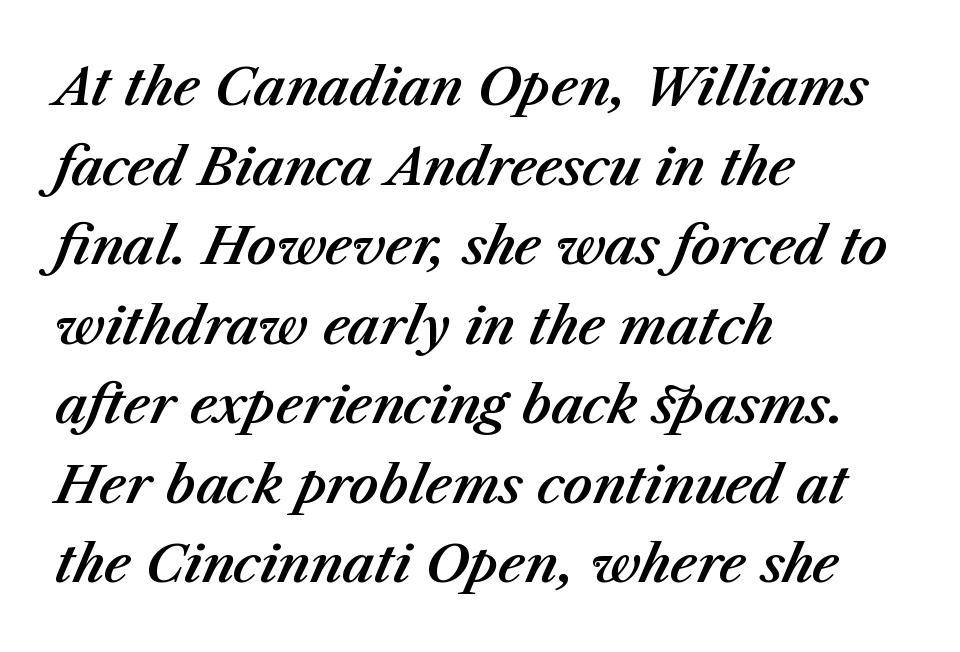
{"italic": "yes", "lean": "right", "slant_degrees": 23, "width": "normal", "stroke_contrast": "medium", "x_height": "medium", "monospaced": "no", "underline": "no", "align": "left", "line_spacing": "normal", "line_spacing_ratio": 1.56, "letter_spacing": "normal", "letter_spacing_em": 0.0, "glyph_px": 51}
